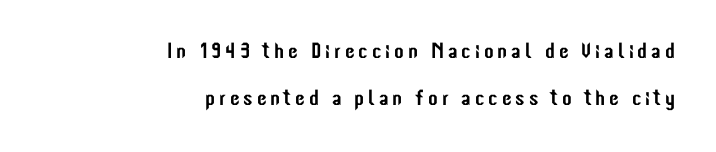
Q: Is the text italic (slanted)? A: No, it is upright.
Q: Is the text underlined? A: No.
Q: How is the paragraph aligned? A: Right-aligned.
Q: Is the spacing between lines tight, normal or loose? A: Loose.
